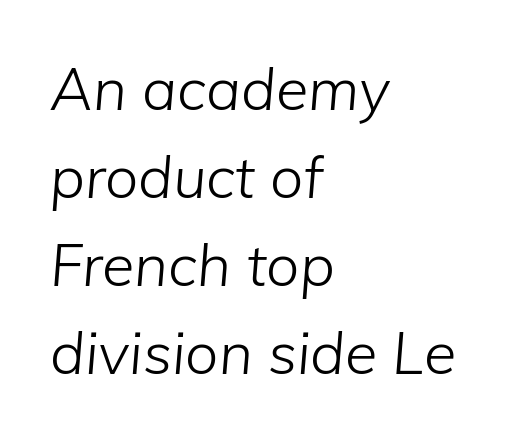
Compared with ordinary roman type, these characters are visibly tilted. Words float on clear page, feet unadorned. This rendering leaves character spacing at its baseline value. On a weight scale, this lands at 450 or below. Where is the straight margin? On the left. Vertical spacing — default.
